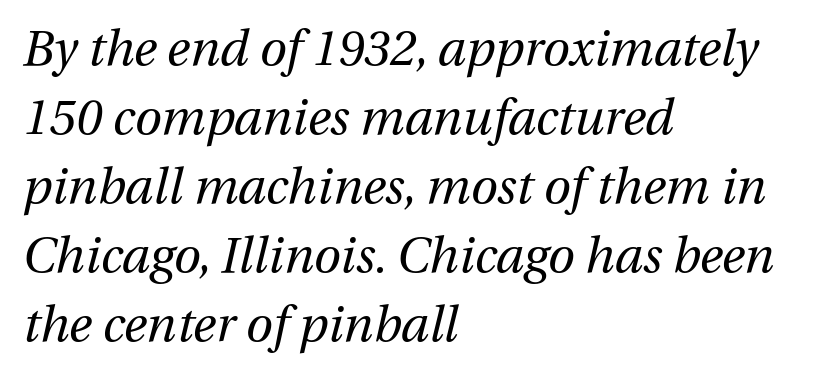
{"italic": "yes", "lean": "right", "slant_degrees": 12, "bold": "no", "weight": "regular", "width": "normal", "stroke_contrast": "medium", "x_height": "medium", "monospaced": "no", "underline": "no", "align": "left", "line_spacing": "normal", "line_spacing_ratio": 1.41, "letter_spacing": "normal", "letter_spacing_em": 0.0, "glyph_px": 49}
